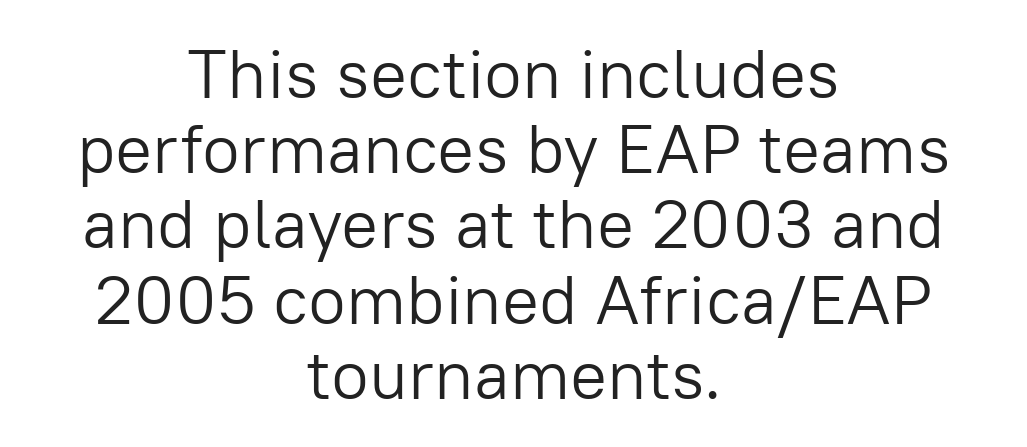
Tracking here is standard; glyphs follow each other at the usual distance. Compared with typical paragraphs, the rows here are closer together. Think of a printed novel: that variable character pitch is what you see here. Think standard paragraph weight, or any step lighter than that. Decoration check: the copy has no underline.
